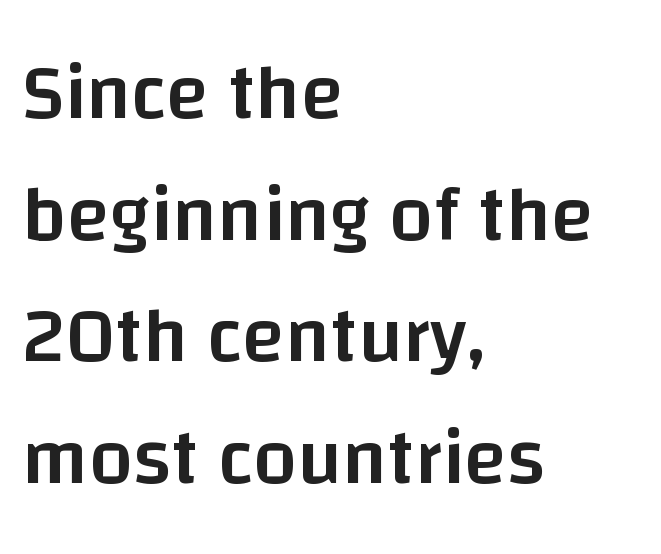
The setting favours the left margin, as ordinary paragraphs usually do. Beneath every word, the page is bare. The rendering shows plain stroke endings on the letterforms — a sans-serif design. Leading: standard. Quick note: not italic, upright. These lines keep a tight, regular rhythm from letter to letter.
